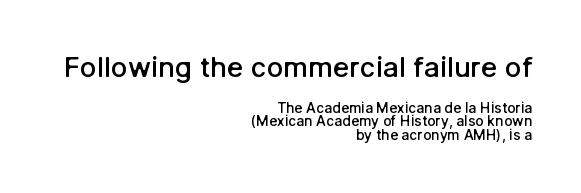
{"serif": "no", "italic": "no", "bold": "semi", "weight": "semibold", "width": "normal", "stroke_contrast": "low", "x_height": "medium", "monospaced": "no", "underline": "no", "align": "right", "line_spacing": "tight", "line_spacing_ratio": 0.97, "letter_spacing": "normal", "letter_spacing_em": 0.0, "larger_block": "first", "size_ratio": 2.0, "glyph_px": 28}
